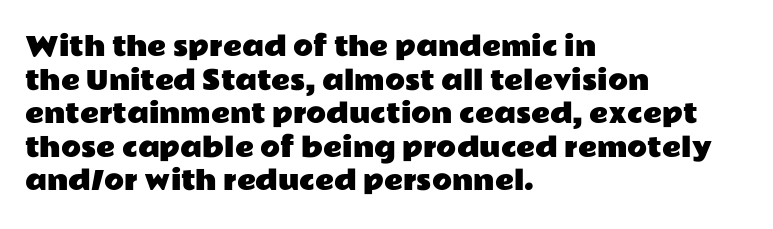
Q: Is the text italic (slanted)? A: No, it is upright.
Q: Is the text underlined? A: No.
Q: How is the paragraph aligned? A: Left-aligned.
Q: Is the spacing between letters normal or unusually wide? A: Normal.
Q: Is the spacing between lines tight, normal or loose? A: Normal.
